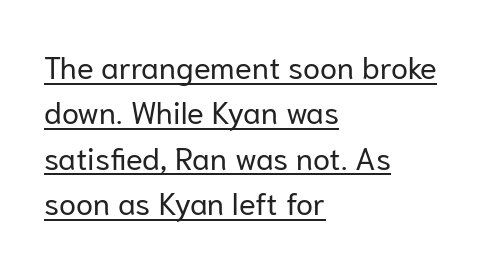
Nope, not italic — everything's standing straight. The designer left line spacing at the default. Examine the stroke ends and you'll find no serifs. Spacing verdict: proportional, widths tailored to each character. Notice how the passage keeps a crisp vertical edge on the left only. Tracking value appears to be zero — textbook default spacing.
